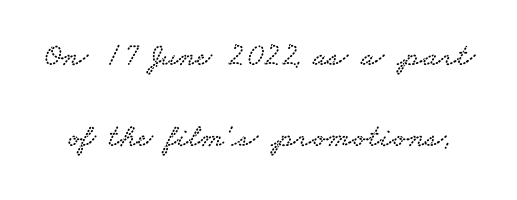
Tracking here is standard; glyphs follow each other at the usual distance. Observe the serifs anchoring each vertical stroke in this sample. Do the characters align in a grid? No, the font is proportional. Honestly, the rows look like they've been pulled way apart. No word sits above an underline.
